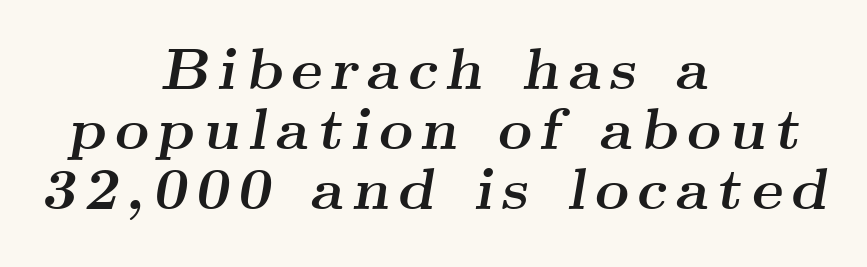
In terms of leading, this rendering errs on the cramped side. The face used here has a pronounced slope to its letters. These lines are rendered in a variable-pitch font. These lines carry a lot of weight — the face is fully bold.
